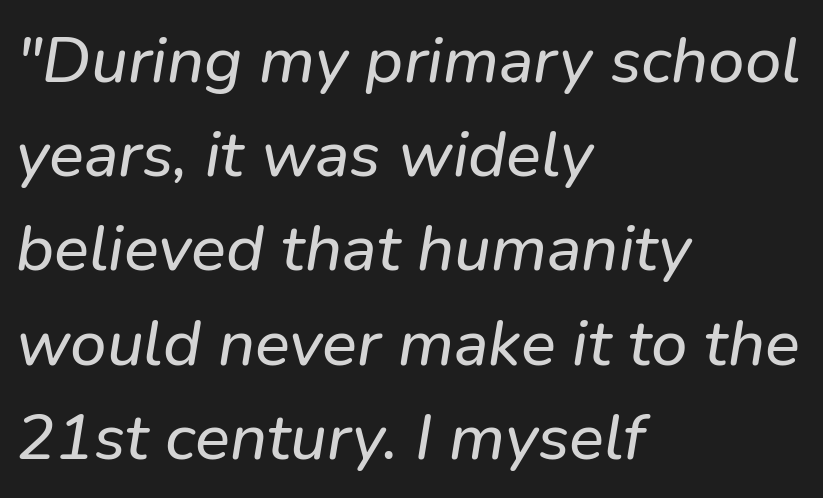
Q: Is the typeface a serif or a sans-serif typeface? A: Sans-serif.
Q: Is the text underlined? A: No.
Q: How is the paragraph aligned? A: Left-aligned.
Q: Is the spacing between letters normal or unusually wide? A: Normal.
Q: Is the spacing between lines tight, normal or loose? A: Normal.
Q: Width (condensed, normal, or wide)? A: Normal.
Q: Stroke contrast? A: Low.
Q: x-height? A: Medium.
Q: Monospaced? A: No.
